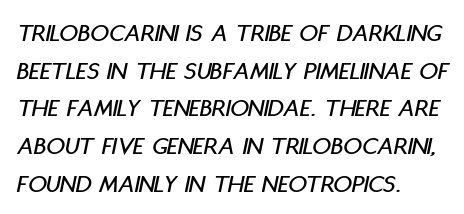
Q: Is the text italic (slanted)? A: Yes, it leans right by about 11 degrees.
Q: Is the text underlined? A: No.
Q: How is the paragraph aligned? A: Left-aligned.
Q: Is the spacing between letters normal or unusually wide? A: Normal.
Q: Is the spacing between lines tight, normal or loose? A: Normal.
